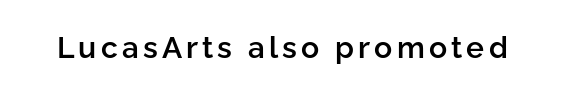
The image shows 30 px semibold sans-serif type, upright; set not underlined; low stroke contrast and a medium x-height.
